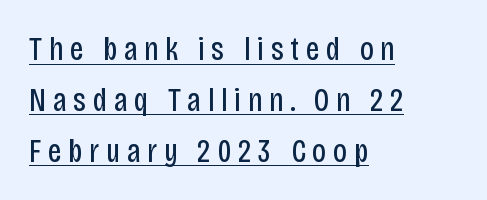
{"serif": "no", "italic": "no", "bold": "no", "weight": "regular", "width": "condensed", "stroke_contrast": "low", "x_height": "large", "monospaced": "no", "underline": "yes", "align": "left", "line_spacing": "normal", "line_spacing_ratio": 1.54, "letter_spacing": "wide", "letter_spacing_em": 0.2, "glyph_px": 33}
